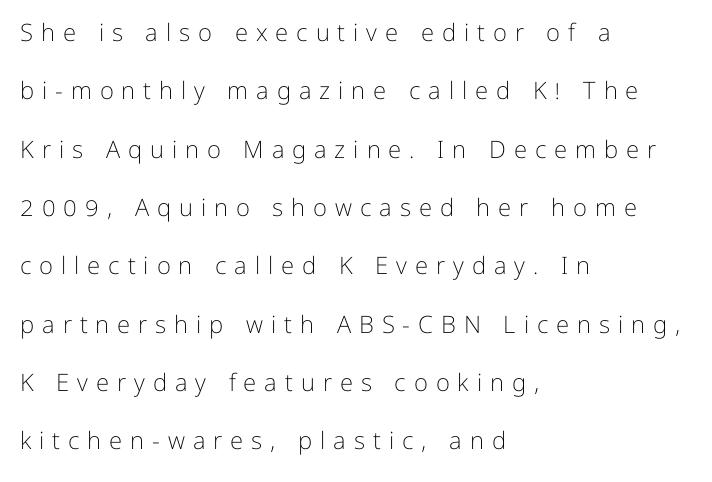
Type without underlining. The axis of the letterforms is exactly vertical. Does the copy run flush right? No — it runs flush left. The font is comparable to plain body text, perhaps lighter. Tracking here is generous; glyphs stand well apart from one another. Summary of vertical rhythm: relaxed, with wide interline spacing.
